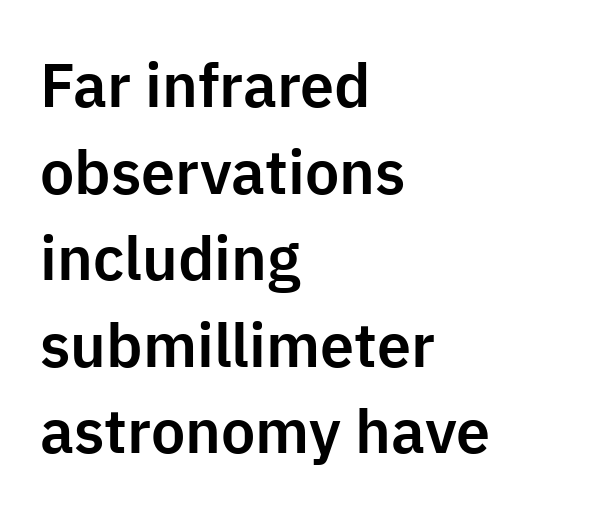
{"serif": "no", "italic": "no", "width": "normal", "stroke_contrast": "low", "x_height": "medium", "monospaced": "no", "underline": "no", "align": "left", "line_spacing": "normal", "line_spacing_ratio": 1.42, "letter_spacing": "normal", "letter_spacing_em": 0.0, "glyph_px": 61}
